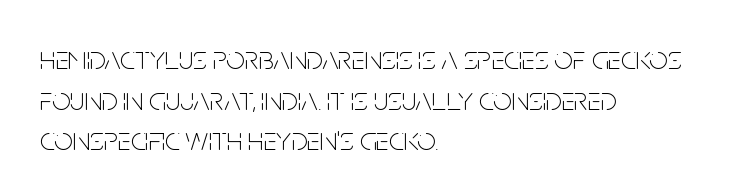
Observe the absence of serifs on each vertical stroke in this sample. You can tell it's not italic because the verticals are truly vertical. The type is set solid horizontally, with unmodified tracking. A quiet, ordinary-to-light weight characterises the typeface. The rendering anchors every line to the left-hand side.
